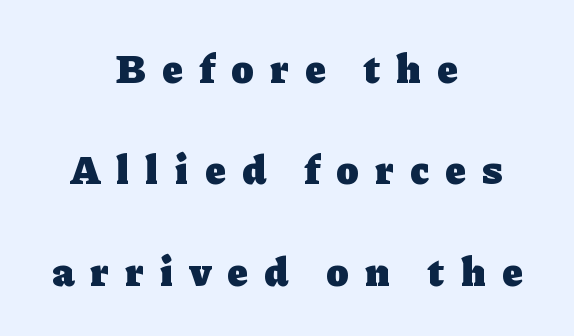
The passage shown is typed in a proportional face where columns would drift. The lines in this sample share a center point and differ in where they start and stop. How heavy is the stroke? Heavy — this is a bold. The space directly below the letters is spotless. Summary of vertical rhythm: relaxed, with wide interline spacing. No italicization has been applied; the sample stays upright.
